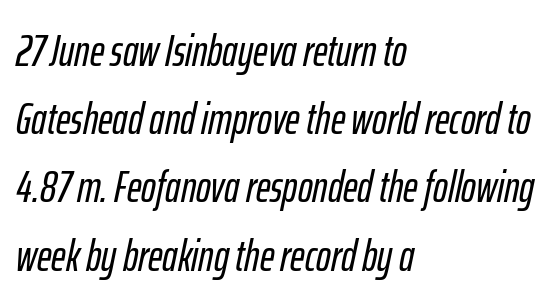
{"italic": "yes", "lean": "right", "slant_degrees": 12, "width": "condensed", "stroke_contrast": "low", "x_height": "medium", "monospaced": "no", "underline": "no", "align": "left", "line_spacing": "normal", "line_spacing_ratio": 1.55, "letter_spacing": "normal", "letter_spacing_em": 0.0, "glyph_px": 44}
